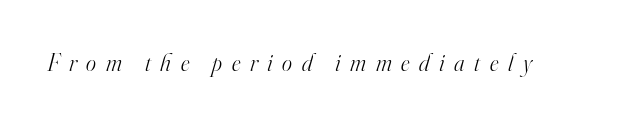
The zone under the glyphs is completely vacant. Counters stay open thanks to moderate or lighter strokes. These lines were composed using italics. Inter-character spacing is expanded well beyond the font's built-in metrics.
